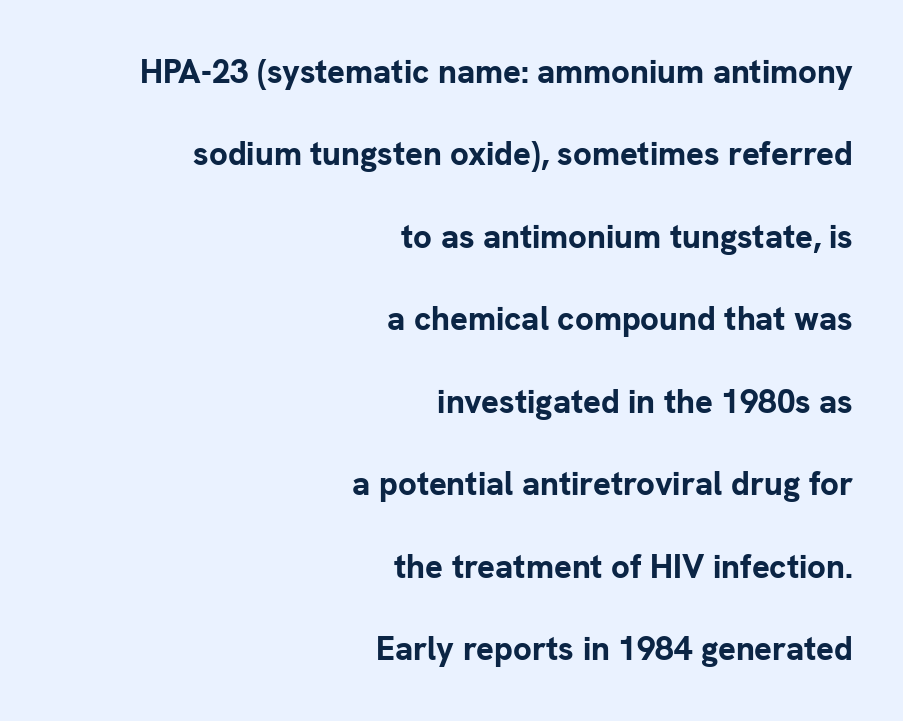
{"serif": "no", "italic": "no", "bold": "yes", "weight": "bold", "width": "normal", "stroke_contrast": "low", "x_height": "medium", "monospaced": "no", "underline": "no", "align": "right", "line_spacing": "loose", "line_spacing_ratio": 2.5, "letter_spacing": "normal", "letter_spacing_em": 0.0, "glyph_px": 33}
